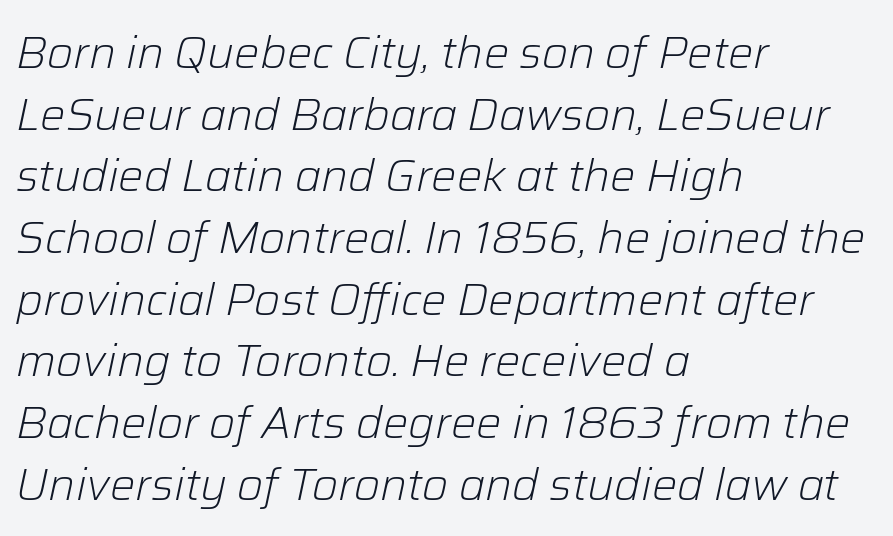
{"italic": "yes", "lean": "right", "slant_degrees": 12, "bold": "no", "weight": "light", "width": "normal", "stroke_contrast": "low", "x_height": "medium", "monospaced": "no", "underline": "no", "align": "left", "line_spacing": "normal", "line_spacing_ratio": 1.37, "letter_spacing": "normal", "letter_spacing_em": 0.0, "glyph_px": 45}
